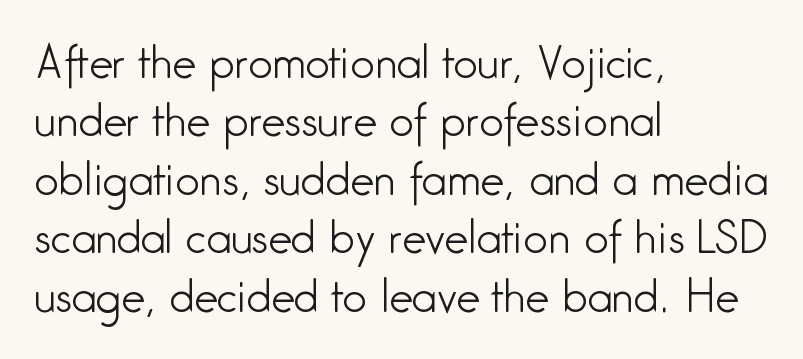
In CSS terms this would be text-align: left. A typesetter would call this zero additional tracking. The axis of the letterforms is exactly vertical. The typeface chosen for these lines omits serifs.
